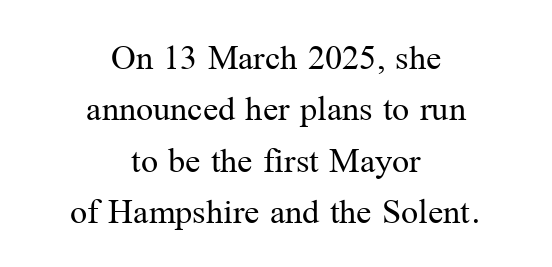
Q: Is the text bold? A: No.
Q: Is the text italic (slanted)? A: No, it is upright.
Q: Is the typeface a serif or a sans-serif typeface? A: Serif.
Q: Is the text underlined? A: No.
Q: How is the paragraph aligned? A: Centered.
Q: Is the spacing between letters normal or unusually wide? A: Normal.
Q: Is the spacing between lines tight, normal or loose? A: Normal.
Q: Width (condensed, normal, or wide)? A: Normal.
Q: Stroke contrast? A: Medium.
Q: x-height? A: Medium.
Q: Monospaced? A: No.
